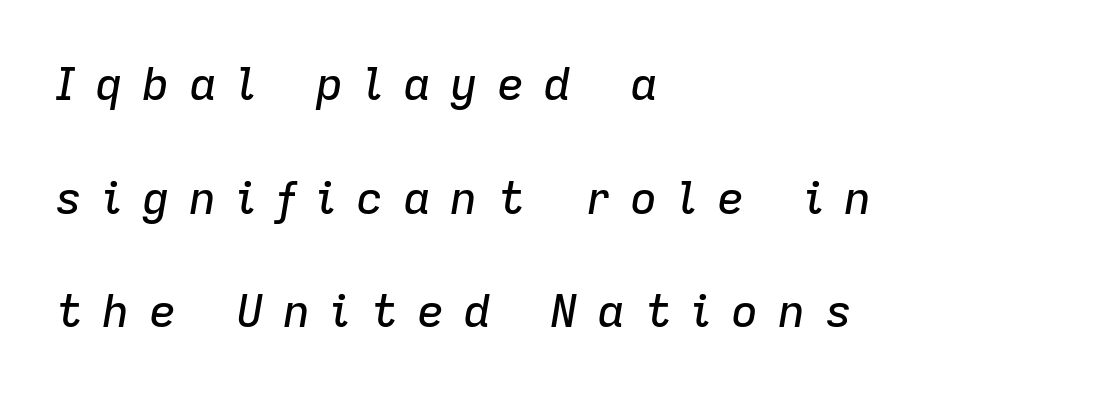
Style check: oblique. The face used here is proportionally spaced, like ordinary book or web type. Clear beneath every line of the passage. Does extra space separate the letters? Yes, quite a lot of it.
